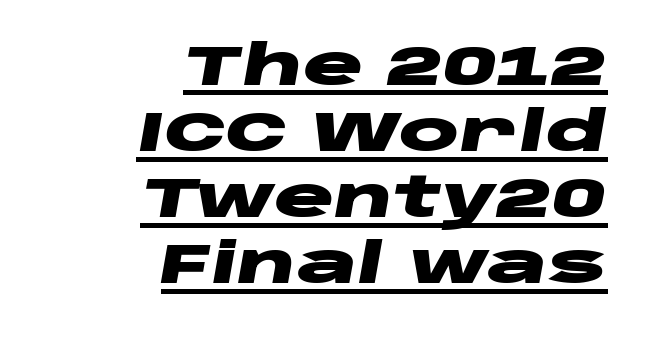
Q: Is the text bold? A: Yes.
Q: Is the text italic (slanted)? A: Yes, it leans right by about 10 degrees.
Q: Is the text underlined? A: Yes.
Q: How is the paragraph aligned? A: Right-aligned.
Q: Is the spacing between letters normal or unusually wide? A: Normal.
Q: Width (condensed, normal, or wide)? A: Wide.
Q: Stroke contrast? A: Low.
Q: x-height? A: Large.
Q: Monospaced? A: No.
